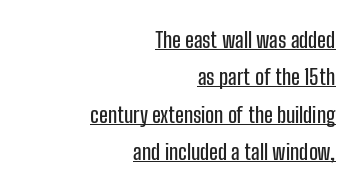
The setting favours the right margin, as signatures and pull-quotes sometimes do. There is no visible air inserted between adjacent glyphs. This rendering features underlined lettering. If you drew a line through each stem, it would be perfectly vertical.
